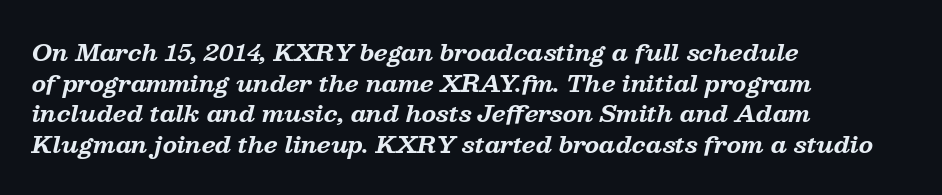
{"italic": "yes", "lean": "right", "slant_degrees": 13, "bold": "yes", "underline": "no", "align": "left", "line_spacing": "normal", "line_spacing_ratio": 1.33, "letter_spacing": "normal", "letter_spacing_em": 0.0, "glyph_px": 23}
